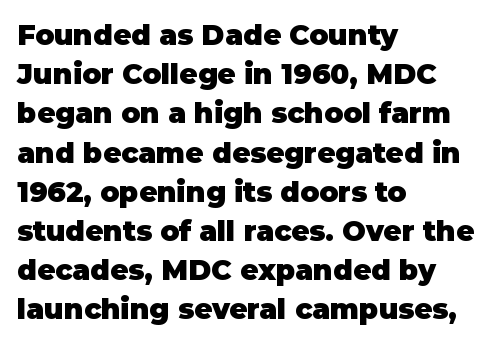
Letter spacing: default. Summary of weight: heavy, a full bold. One-word summary of the alignment: left. Posture: upright roman. The face used here is proportionally spaced, like ordinary book or web type.
